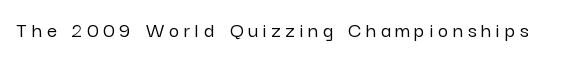
The image shows 22 px text type, upright; set unusually wide letter spacing (+0.22 em), not underlined.
